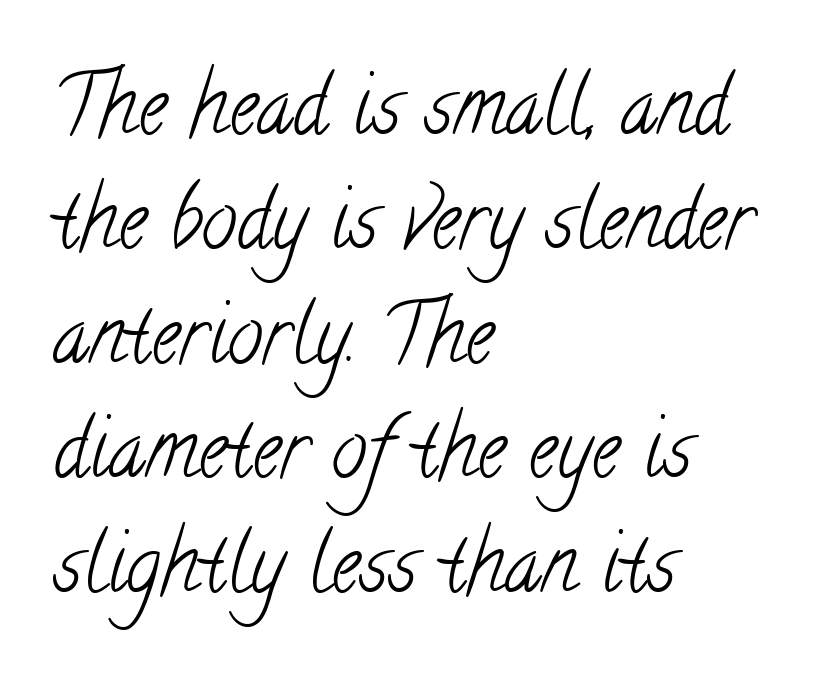
The image shows 80 px light, condensed serif type; set left-aligned, normal line spacing (1.43x), normal letter spacing, not underlined; low stroke contrast and a small x-height.
